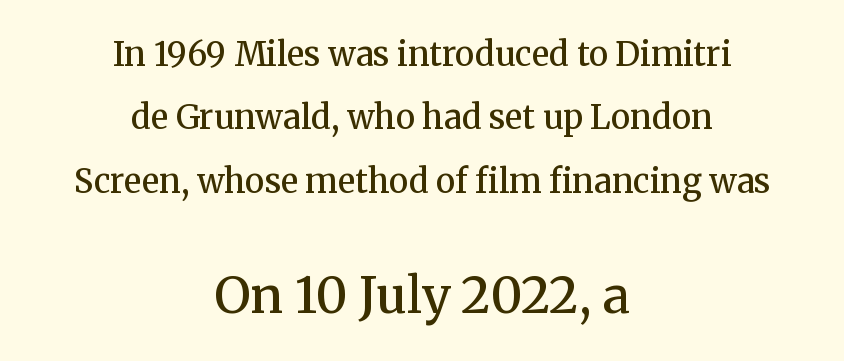
Q: Is the text bold? A: Semi-bold.
Q: Is the text italic (slanted)? A: No, it is upright.
Q: Is the typeface a serif or a sans-serif typeface? A: Serif.
Q: Is the text underlined? A: No.
Q: How is the paragraph aligned? A: Centered.
Q: Is the spacing between letters normal or unusually wide? A: Normal.
Q: Is the spacing between lines tight, normal or loose? A: Loose.
Q: Which block of text is set in a larger size, the first (top) or the second (bottom)? A: The second (bottom) one.
Q: Width (condensed, normal, or wide)? A: Normal.
Q: Stroke contrast? A: Medium.
Q: x-height? A: Medium.
Q: Monospaced? A: No.
